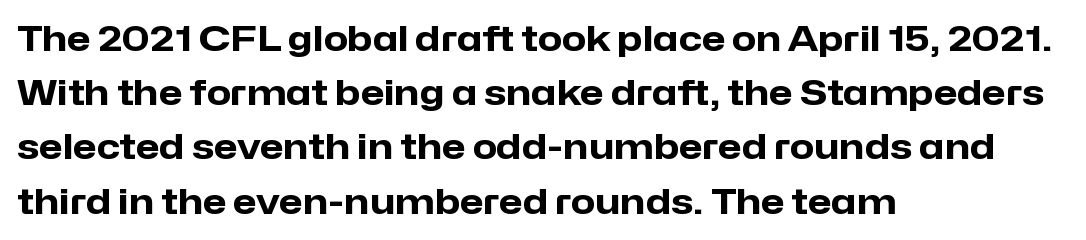
Q: Is the text bold? A: Yes.
Q: Is the text italic (slanted)? A: No, it is upright.
Q: Is the typeface a serif or a sans-serif typeface? A: Sans-serif.
Q: Is the text underlined? A: No.
Q: How is the paragraph aligned? A: Left-aligned.
Q: Is the spacing between letters normal or unusually wide? A: Normal.
Q: Is the spacing between lines tight, normal or loose? A: Normal.
Q: Width (condensed, normal, or wide)? A: Normal.
Q: Stroke contrast? A: Low.
Q: x-height? A: Medium.
Q: Monospaced? A: No.
